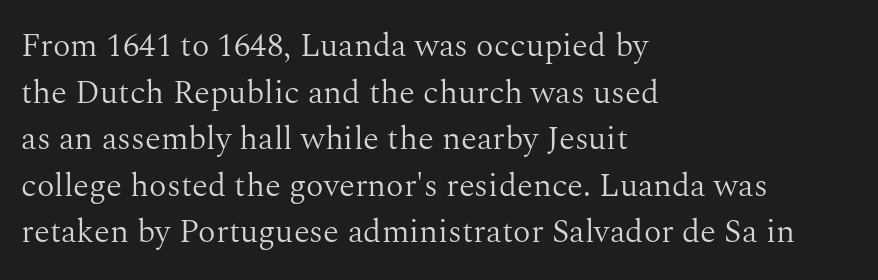
The image shows 33 px light serif type, upright; set left-aligned, normal line spacing (1.41x), normal letter spacing, not underlined; medium stroke contrast and a medium x-height.
